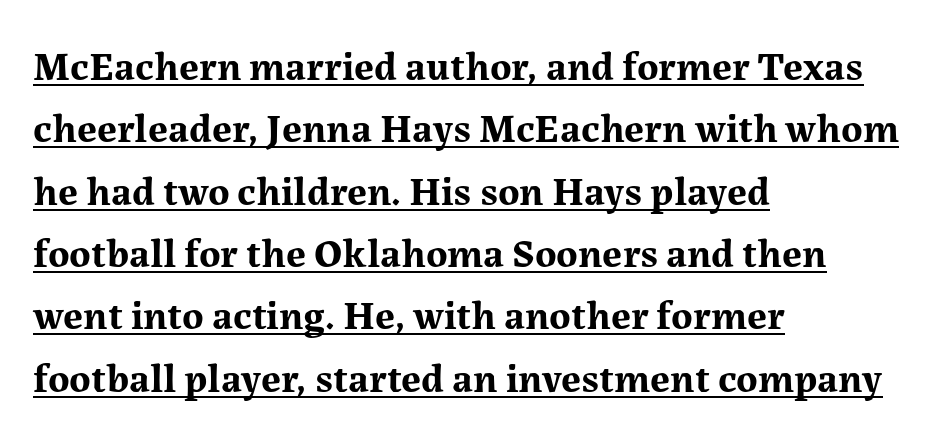
Q: Is the text bold? A: Yes.
Q: Is the text italic (slanted)? A: No, it is upright.
Q: Is the typeface a serif or a sans-serif typeface? A: Serif.
Q: Is the text underlined? A: Yes.
Q: How is the paragraph aligned? A: Left-aligned.
Q: Is the spacing between letters normal or unusually wide? A: Normal.
Q: Is the spacing between lines tight, normal or loose? A: Normal.
Q: Width (condensed, normal, or wide)? A: Normal.
Q: Stroke contrast? A: Medium.
Q: x-height? A: Medium.
Q: Monospaced? A: No.
